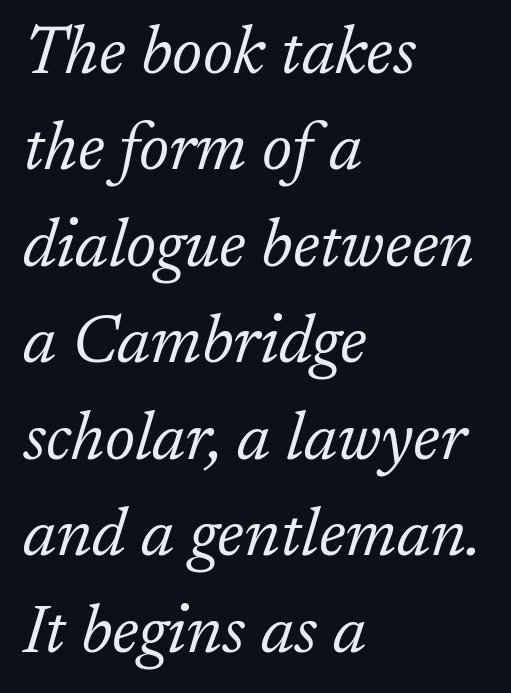
The image shows 67 px light serif type, italic (leaning right); set left-aligned, normal line spacing (1.44x), normal letter spacing, not underlined; low stroke contrast and a medium x-height.
